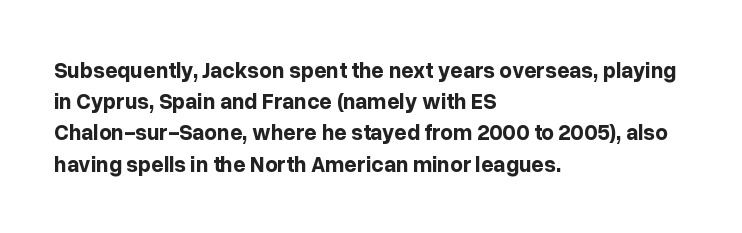
Q: Is the text bold? A: Yes.
Q: Is the text italic (slanted)? A: No, it is upright.
Q: Is the text underlined? A: No.
Q: How is the paragraph aligned? A: Left-aligned.
Q: Is the spacing between letters normal or unusually wide? A: Normal.
Q: Is the spacing between lines tight, normal or loose? A: Normal.
